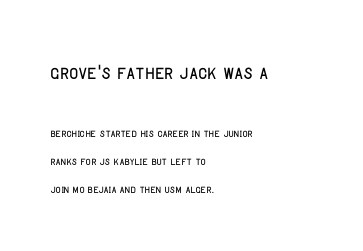
The image shows 25 px text type, upright; set left-aligned, loose line spacing (2.0x), normal letter spacing, not underlined; the first (top) block is 1.79x larger.
